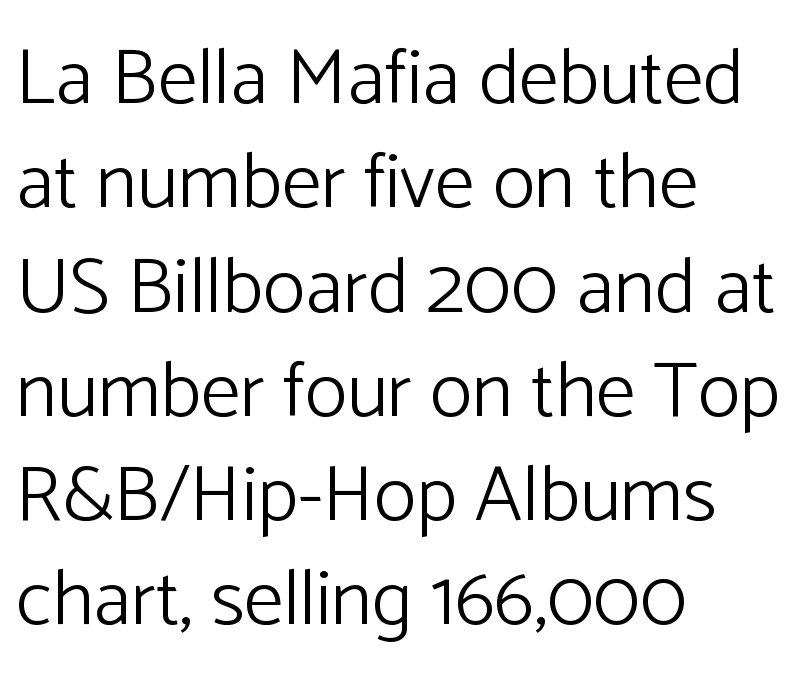
The image shows 79 px light sans-serif type, upright; set left-aligned, normal line spacing (1.32x), normal letter spacing, not underlined; low stroke contrast and a medium x-height.
